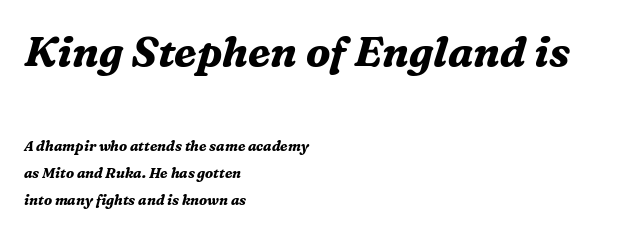
You'd pick this weight for a headline — it's a proper bold. A typesetter would call this proportional, since set widths differ per character. Lines of text with bare space underneath. Each line starts at the same left margin while the right side varies.
